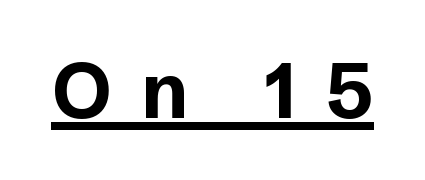
The image shows 77 px bold sans-serif type, upright; set unusually wide letter spacing (+0.39 em), underlined; low stroke contrast and a medium x-height.
